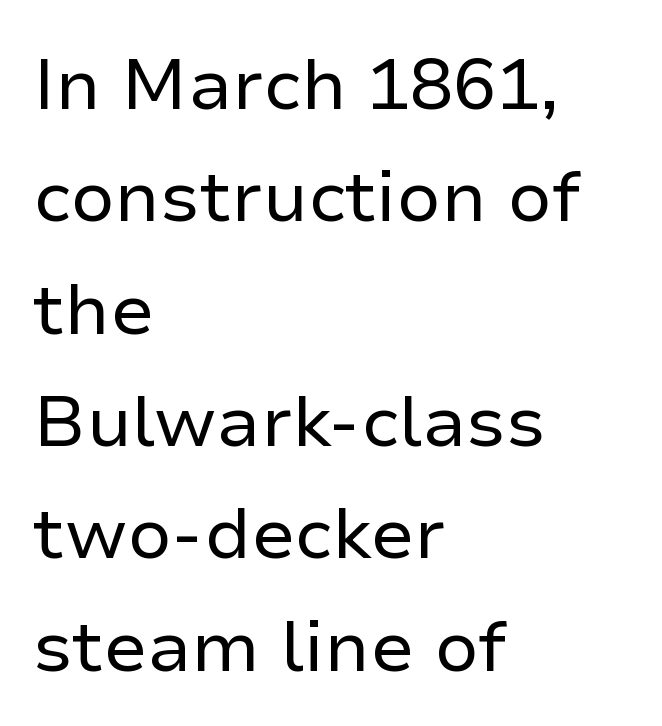
The image shows 72 px regular-weight sans-serif type, upright; set left-aligned, normal line spacing (1.56x), normal letter spacing, not underlined; low stroke contrast and a medium x-height.
